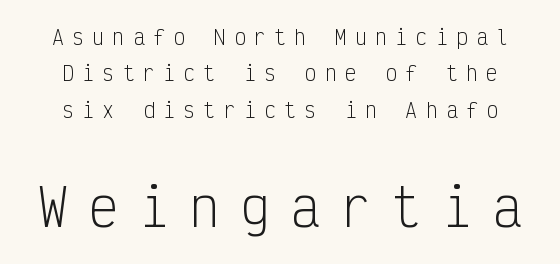
The image shows 50 px light, condensed sans-serif type, upright, monospaced; set centered, line spacing 1.82x, unusually wide letter spacing (+0.41 em), not underlined; the second (bottom) block is 2.5x larger; low stroke contrast and a medium x-height.
